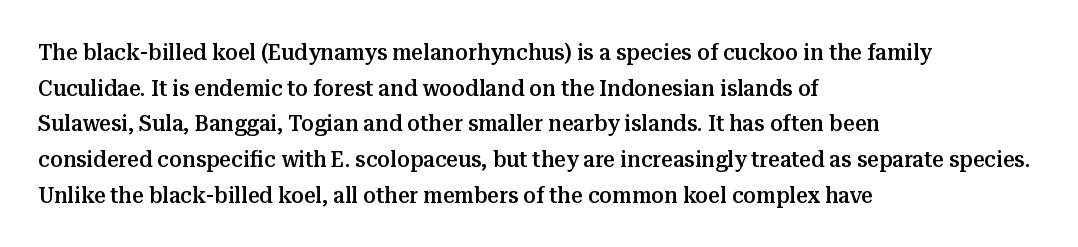
{"italic": "no", "bold": "semi", "underline": "no", "align": "left", "line_spacing": "normal", "line_spacing_ratio": 1.55, "letter_spacing": "normal", "letter_spacing_em": 0.0, "glyph_px": 23}
